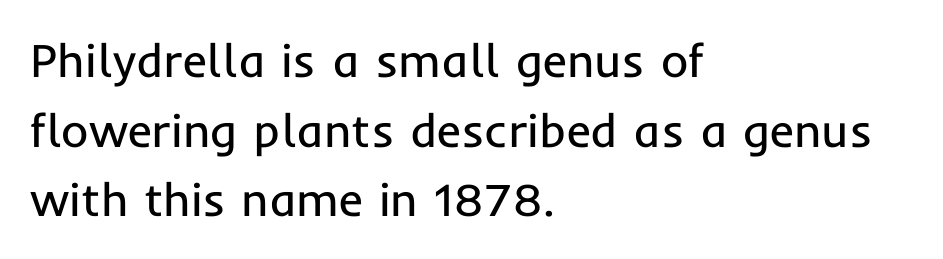
The image shows 47 px regular-weight sans-serif type, upright; set left-aligned, normal line spacing (1.48x), normal letter spacing, not underlined; low stroke contrast and a medium x-height.
